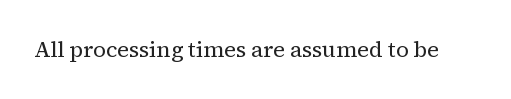
The space directly below the letters is spotless. Quick note: not italic, upright. The line texture is even and compact thanks to regular tracking. These glyphs show unthickened strokes, regular width or finer.
